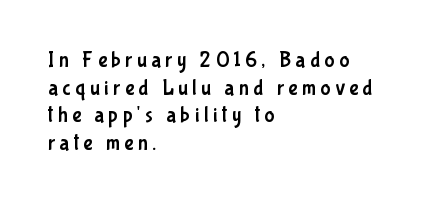
Q: Is the text italic (slanted)? A: No, it is upright.
Q: Is the text underlined? A: No.
Q: How is the paragraph aligned? A: Left-aligned.
Q: Is the spacing between letters normal or unusually wide? A: Unusually wide.
Q: Is the spacing between lines tight, normal or loose? A: Normal.
